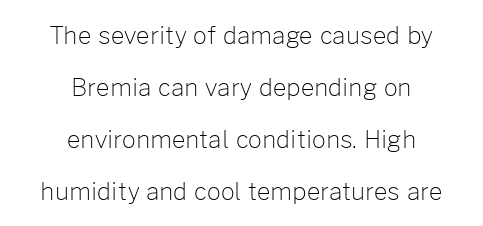
Q: Is the text bold? A: No.
Q: Is the text italic (slanted)? A: No, it is upright.
Q: Is the text underlined? A: No.
Q: How is the paragraph aligned? A: Centered.
Q: Is the spacing between letters normal or unusually wide? A: Normal.
Q: Is the spacing between lines tight, normal or loose? A: Loose.
